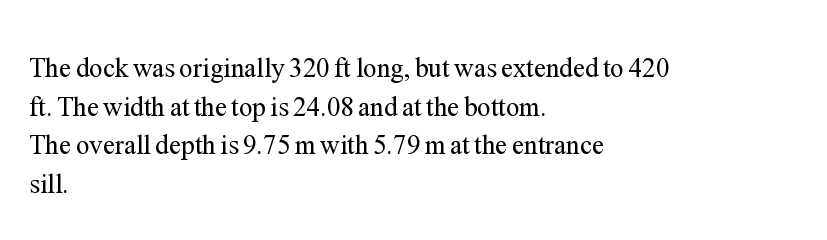
The image shows 27 px text type, upright; set left-aligned, normal line spacing (1.43x), normal letter spacing, not underlined.
